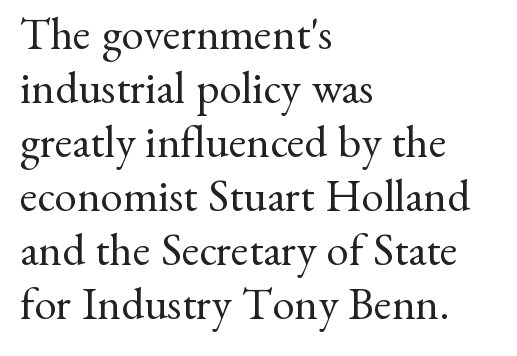
A bare baseline throughout the passage. This reads as an unemphasized weight, regular at the heaviest. Is the letter spacing exaggerated? No — it looks like the ordinary default. The characters display serif detailing at their extremities.
